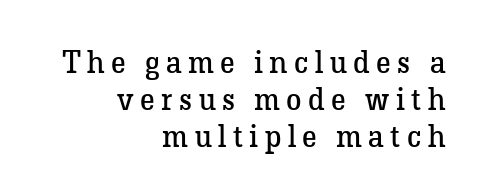
The letters advance in unequal steps, a hallmark of proportional type. Honestly, there is no underline to notice here at all. Posture: upright roman. The lines are quadded right.
